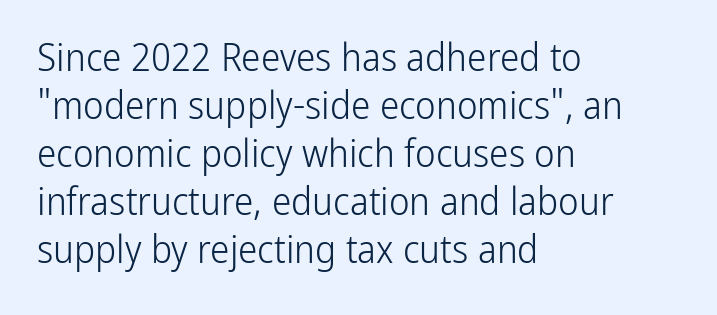
The image shows 39 px light, condensed sans-serif type, upright; set left-aligned, line spacing 1.23x, normal letter spacing, not underlined; low stroke contrast and a medium x-height.
